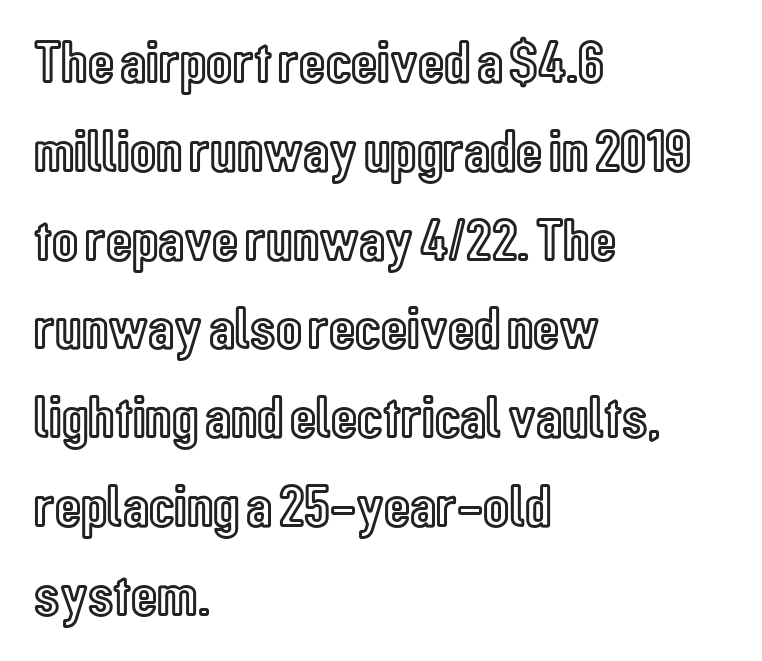
A typesetter would call this proportional, since set widths differ per character. Designer's note — italics off, roman on. Vertically, the passage feels balanced, rows spaced as you'd expect. Decoration check: the copy has no underline. The ragged edge is on the right, which tells us the setting is flush left.
